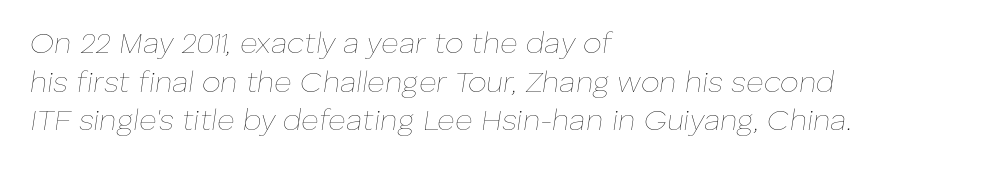
There is no visible air inserted between adjacent glyphs. Vertically, the passage feels balanced, rows spaced as you'd expect. Notice how the stems are inclined rather than vertical — that's the hallmark of italics. The gap between lines stays unmarked.
